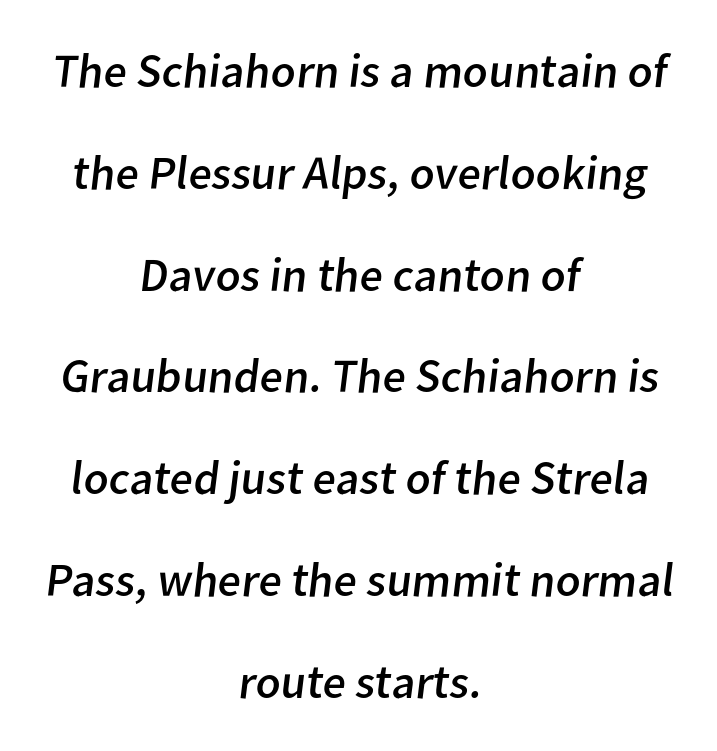
{"serif": "no", "bold": "no", "weight": "regular", "width": "normal", "stroke_contrast": "low", "x_height": "medium", "monospaced": "no", "underline": "no", "align": "center", "line_spacing": "loose", "line_spacing_ratio": 2.12, "letter_spacing": "normal", "letter_spacing_em": 0.0, "glyph_px": 48}
